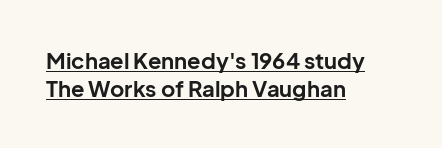
Posture: vertical. The specimen includes a rule beneath the text block's lines. Compared with typical body copy, the letter spacing here is the same. These lines sit exactly where default settings would place them. Heavy-handed strokes throughout: this text is bold.
